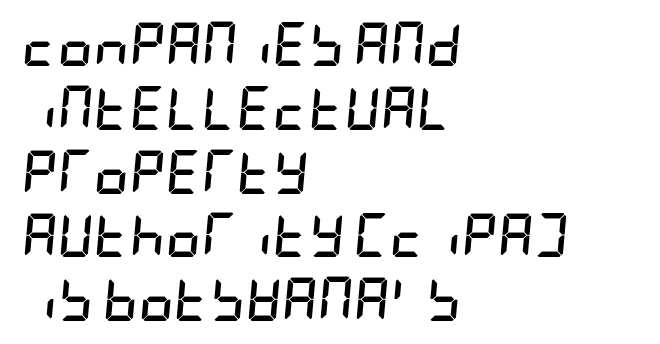
Leading matches the norm, producing a regular column. The foot of each line stays bare and open. You can tell it's italic because the verticals aren't actually vertical. Chunky letters — that's bold for sure. This sample uses plain, unmodified letter spacing. In CSS terms this would be text-align: left.
